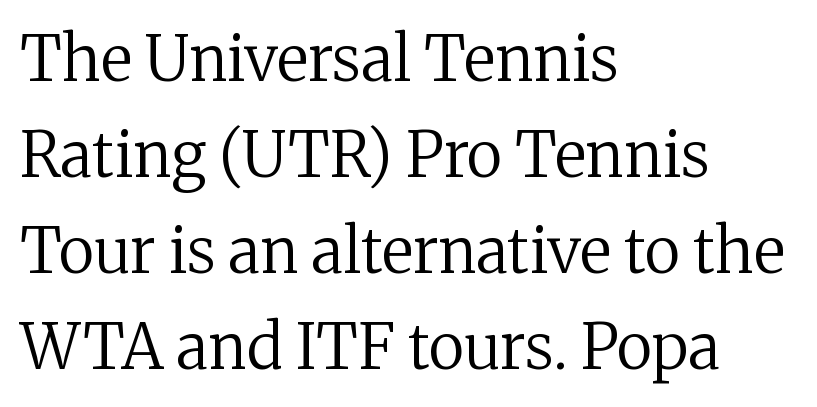
Q: Is the text bold? A: No.
Q: Is the text italic (slanted)? A: No, it is upright.
Q: Is the typeface a serif or a sans-serif typeface? A: Serif.
Q: Is the text underlined? A: No.
Q: How is the paragraph aligned? A: Left-aligned.
Q: Is the spacing between letters normal or unusually wide? A: Normal.
Q: Is the spacing between lines tight, normal or loose? A: Normal.
Q: Width (condensed, normal, or wide)? A: Normal.
Q: Stroke contrast? A: Medium.
Q: x-height? A: Medium.
Q: Monospaced? A: No.
